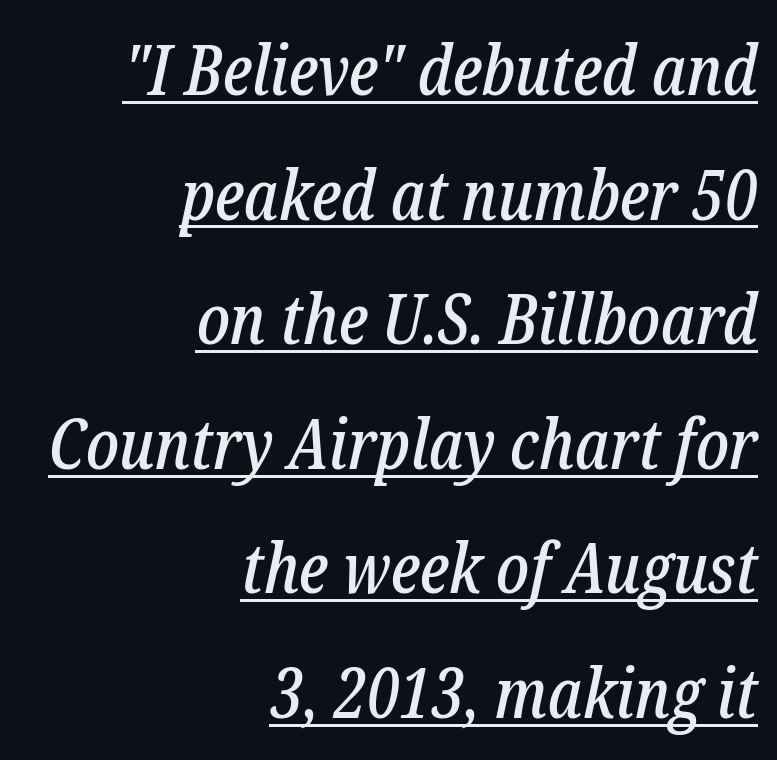
The image shows 70 px condensed serif type, italic (leaning right); set right-aligned, line spacing 1.78x, normal letter spacing, underlined; low stroke contrast and a medium x-height.
